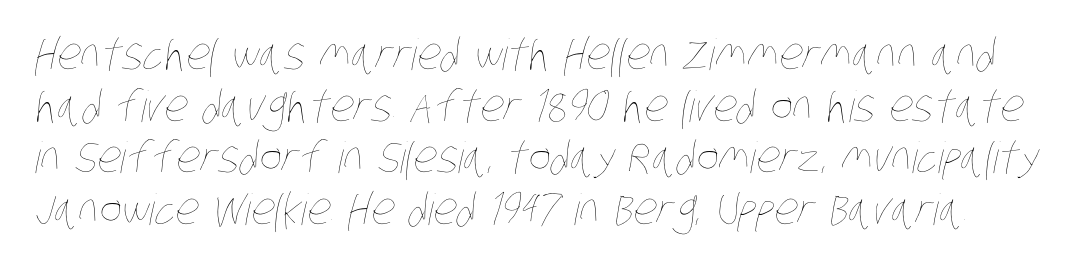
No letter is thick-stroked: the sample isn't bold. This rendering leaves character spacing at its baseline value. Descenders hang freely into open space. Spacing verdict: proportional, widths tailored to each character.
